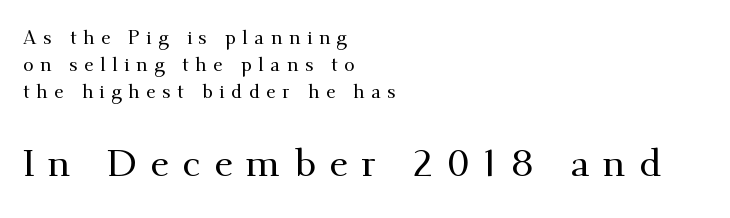
The image shows 38 px serif type, upright; set left-aligned, normal line spacing (1.41x), unusually wide letter spacing (+0.35 em), not underlined; the second (bottom) block is 2.0x larger; medium stroke contrast and a small x-height.
